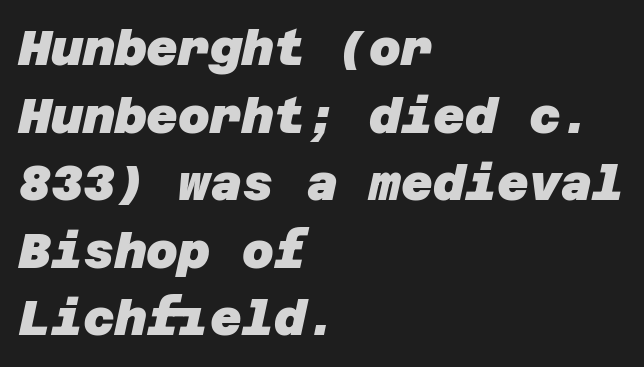
The image shows 49 px heavy sans-serif type; set left-aligned, normal line spacing (1.38x), normal letter spacing, not underlined; low stroke contrast and a large x-height.
